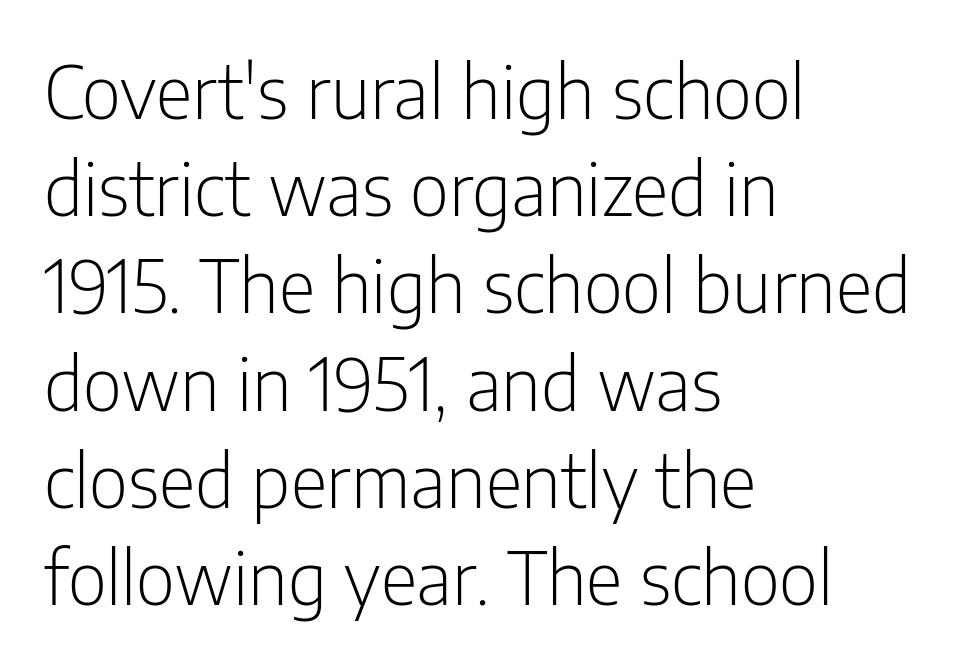
{"serif": "no", "italic": "no", "bold": "no", "weight": "light", "width": "condensed", "stroke_contrast": "low", "x_height": "medium", "monospaced": "no", "underline": "no", "align": "left", "line_spacing": "normal", "line_spacing_ratio": 1.35, "letter_spacing": "normal", "letter_spacing_em": 0.0, "glyph_px": 72}
